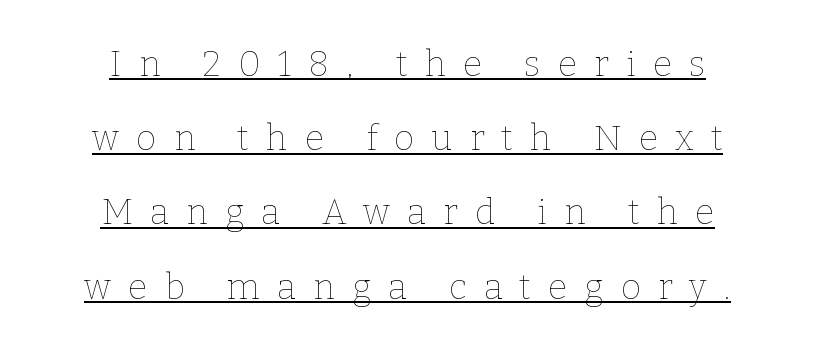
The image shows 35 px thin type, upright; set centered, loose line spacing (2.12x), unusually wide letter spacing (+0.49 em), underlined; low stroke contrast and a medium x-height.
